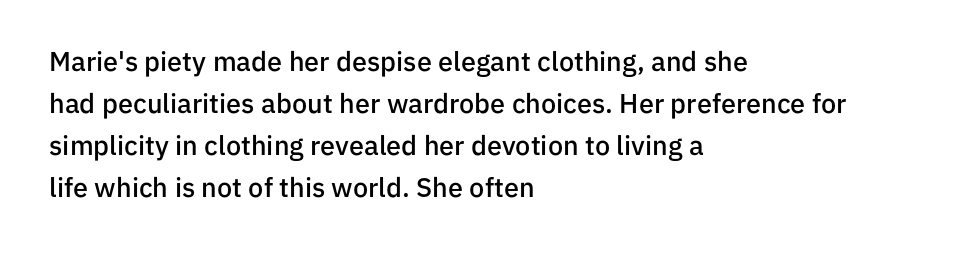
Q: Is the text bold? A: Semi-bold.
Q: Is the text italic (slanted)? A: No, it is upright.
Q: Is the text underlined? A: No.
Q: How is the paragraph aligned? A: Left-aligned.
Q: Is the spacing between letters normal or unusually wide? A: Normal.
Q: Is the spacing between lines tight, normal or loose? A: Normal.
